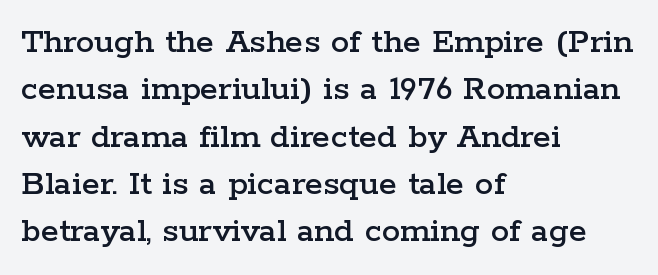
The type family on display is of the serif kind. The type is set solid horizontally, with unmodified tracking. Line starts are locked; line ends wander. These lines are rendered in a variable-pitch font. Each row of text sits above clean, open space. Does the lettering tilt? It doesn't — this is upright.
